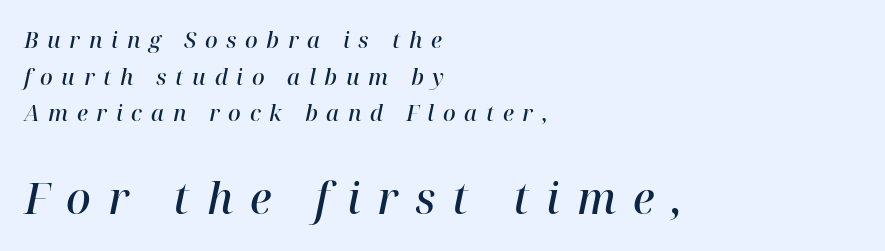
Q: Is the text bold? A: Semi-bold.
Q: Is the text italic (slanted)? A: Yes, it leans right by about 12 degrees.
Q: Is the typeface a serif or a sans-serif typeface? A: Serif.
Q: Is the text underlined? A: No.
Q: How is the paragraph aligned? A: Left-aligned.
Q: Is the spacing between letters normal or unusually wide? A: Unusually wide.
Q: Is the spacing between lines tight, normal or loose? A: Normal.
Q: Which block of text is set in a larger size, the first (top) or the second (bottom)? A: The second (bottom) one.
Q: Width (condensed, normal, or wide)? A: Normal.
Q: Stroke contrast? A: High.
Q: x-height? A: Medium.
Q: Monospaced? A: No.
